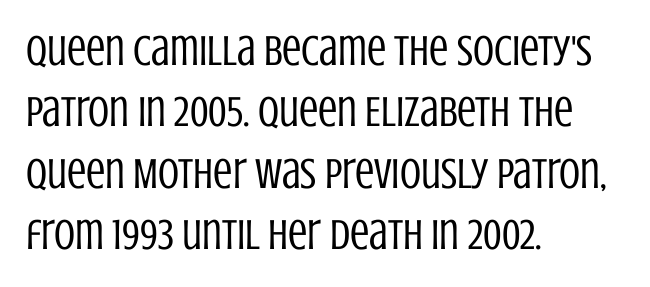
{"serif": "no", "italic": "no", "bold": "no", "weight": "regular", "width": "condensed", "stroke_contrast": "low", "x_height": "large", "monospaced": "no", "underline": "no", "align": "left", "line_spacing": "normal", "line_spacing_ratio": 1.43, "letter_spacing": "normal", "letter_spacing_em": 0.0, "glyph_px": 43}
